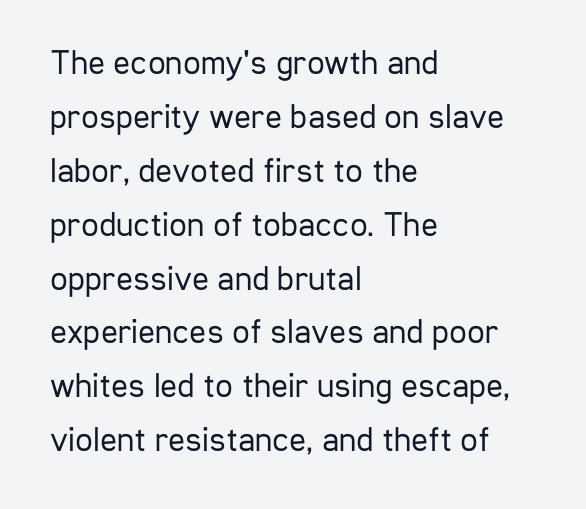
Type style note: lacks serifs. Between one letter and the next there's only the usual sliver of space. This rendering uses left alignment, leaving the right contour irregular. Normally led — the rows are evenly, conventionally spaced. Descenders are the only things crossing below the line.
